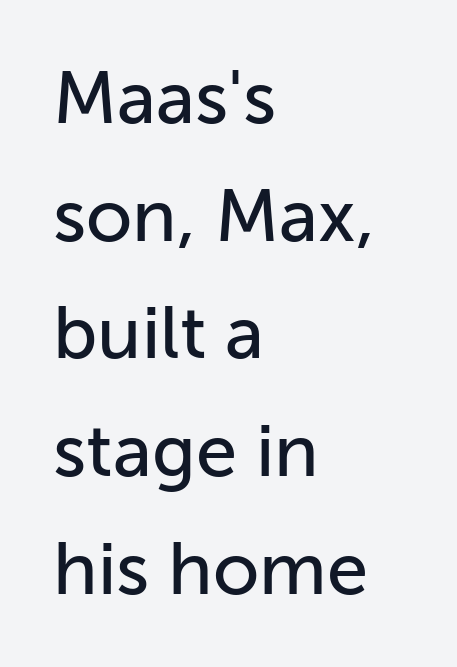
This sample uses plain, unmodified letter spacing. Teacher's note: observe the even left margin — that is flush-left alignment. Proportional: the letters do not fall into vertical columns. Is this a sans? Yes — the strokes have no serifs. The vertical gap from one line to the next is medium.
